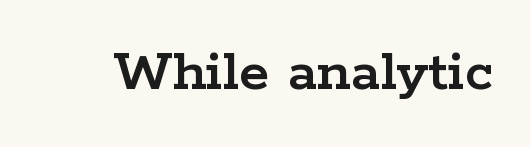
{"serif": "yes", "italic": "no", "width": "wide", "stroke_contrast": "low", "x_height": "medium", "monospaced": "no", "underline": "no", "letter_spacing": "normal", "letter_spacing_em": 0.0, "glyph_px": 62}
